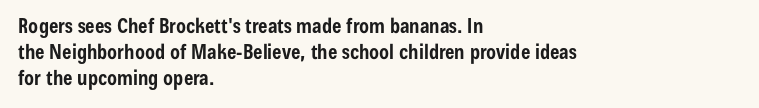
The image shows 20 px bold type, upright; set left-aligned, normal line spacing (1.29x), normal letter spacing, not underlined.
